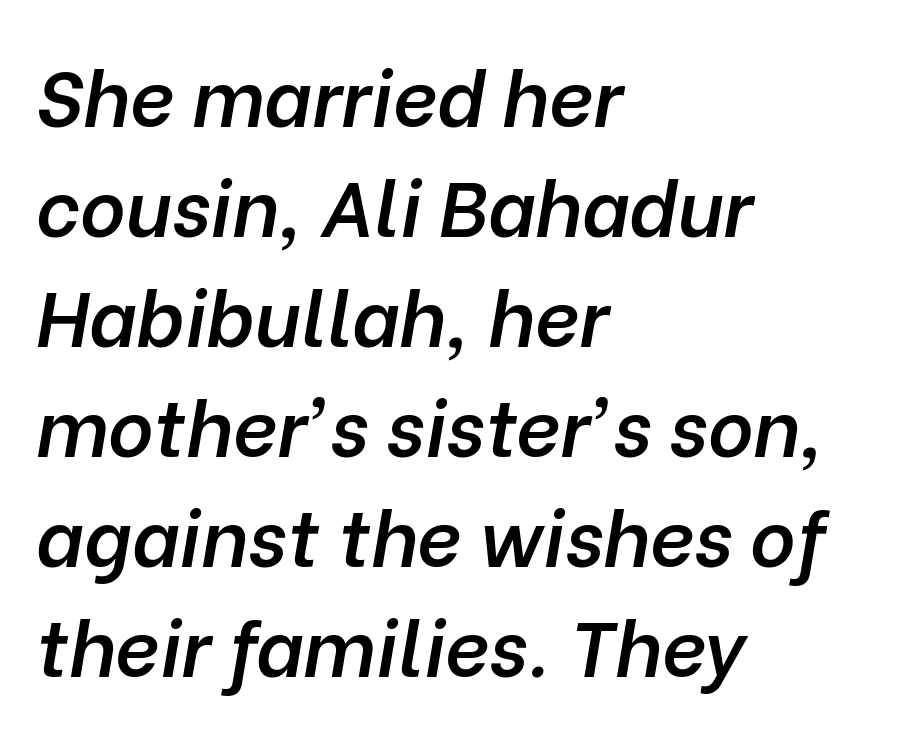
A semibold gives these letters moderate extra thickness, short of bold. Words float on clear page, feet unadorned. This sample is left-justified, so line endings fall wherever the words run out. Notice how the stems are inclined rather than vertical — that's the hallmark of italics.
